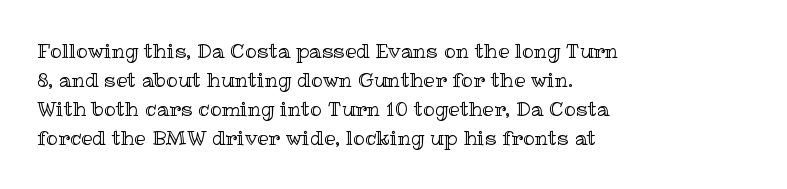
The image shows 20 px text type, upright; set left-aligned, normal line spacing (1.45x), normal letter spacing, not underlined.
